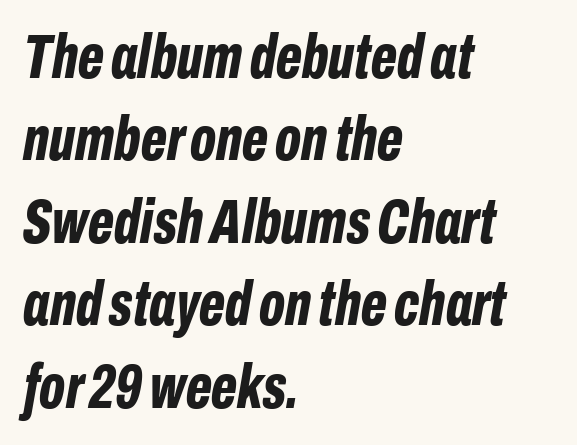
The image shows 62 px bold, condensed type, italic (leaning right); set left-aligned, normal line spacing (1.33x), normal letter spacing, not underlined; low stroke contrast and a medium x-height.
